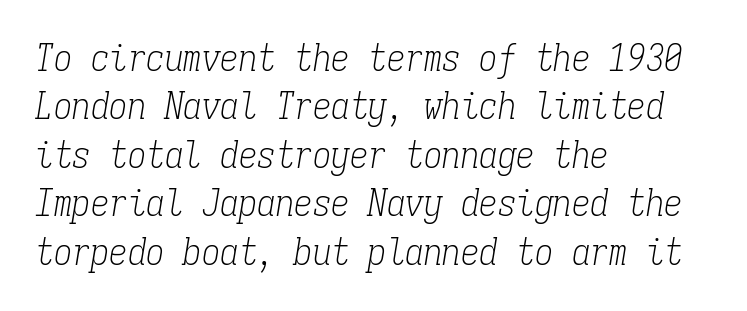
The image shows 37 px light, condensed serif type, italic (leaning right), monospaced; set left-aligned, normal line spacing (1.31x), normal letter spacing, not underlined; low stroke contrast and a medium x-height.
